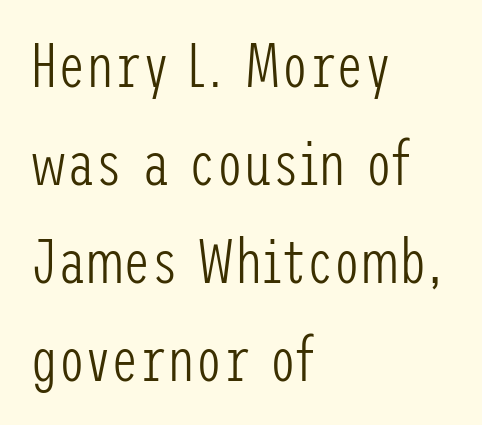
{"serif": "no", "italic": "no", "bold": "no", "weight": "light", "width": "condensed", "stroke_contrast": "low", "x_height": "medium", "underline": "no", "align": "left", "line_spacing": "normal", "line_spacing_ratio": 1.58, "letter_spacing": "normal", "letter_spacing_em": 0.0, "glyph_px": 62}
